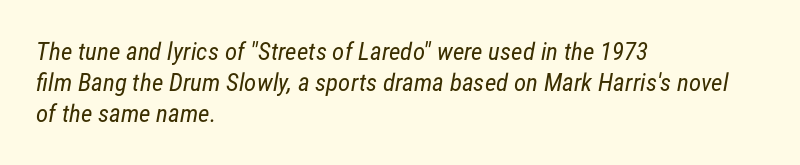
The image shows 25 px text type; set left-aligned, line spacing 1.24x, normal letter spacing, not underlined.
